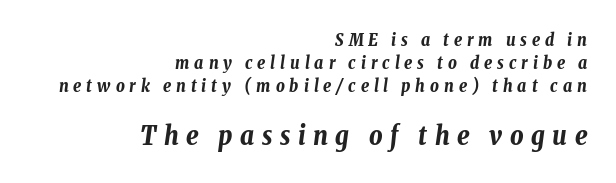
{"italic": "yes", "lean": "right", "slant_degrees": 8, "bold": "yes", "underline": "no", "align": "right", "line_spacing": "normal", "line_spacing_ratio": 1.36, "letter_spacing": "wide", "letter_spacing_em": 0.29, "larger_block": "second", "size_ratio": 1.53, "glyph_px": 26}
